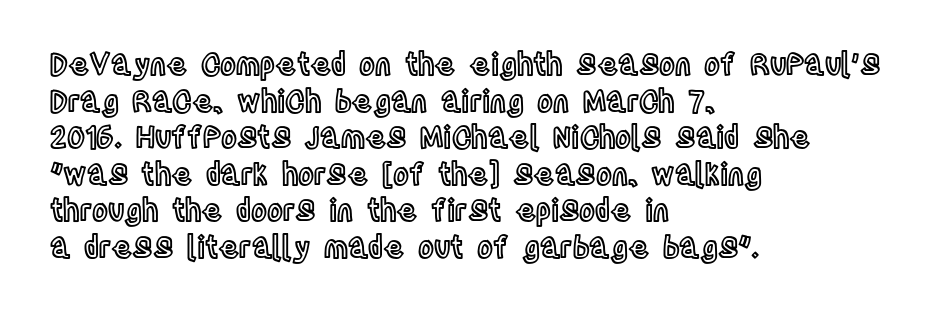
Q: Is the text italic (slanted)? A: No, it is upright.
Q: Is the text underlined? A: No.
Q: How is the paragraph aligned? A: Left-aligned.
Q: Is the spacing between letters normal or unusually wide? A: Normal.
Q: Width (condensed, normal, or wide)? A: Condensed.
Q: x-height? A: Large.
Q: Monospaced? A: No.
